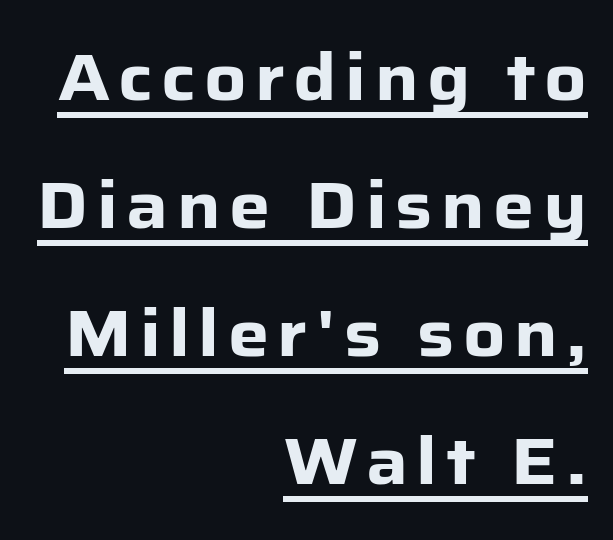
Q: Is the text bold? A: Yes.
Q: Is the text italic (slanted)? A: No, it is upright.
Q: Is the typeface a serif or a sans-serif typeface? A: Sans-serif.
Q: Is the text underlined? A: Yes.
Q: How is the paragraph aligned? A: Right-aligned.
Q: Is the spacing between lines tight, normal or loose? A: Loose.
Q: Width (condensed, normal, or wide)? A: Normal.
Q: Stroke contrast? A: Low.
Q: x-height? A: Medium.
Q: Monospaced? A: No.
